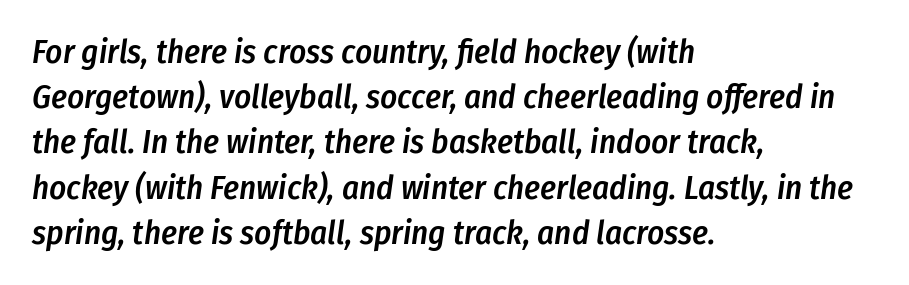
{"italic": "yes", "lean": "right", "slant_degrees": 8, "bold": "semi", "weight": "semibold", "width": "condensed", "stroke_contrast": "low", "x_height": "medium", "monospaced": "no", "underline": "no", "align": "left", "line_spacing": "normal", "line_spacing_ratio": 1.37, "letter_spacing": "normal", "letter_spacing_em": 0.0, "glyph_px": 33}
